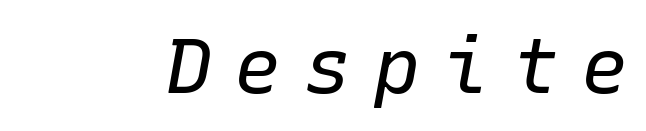
The image shows 78 px regular-weight type, italic (leaning right), monospaced; set unusually wide letter spacing (+0.29 em), not underlined; low stroke contrast and a medium x-height.
